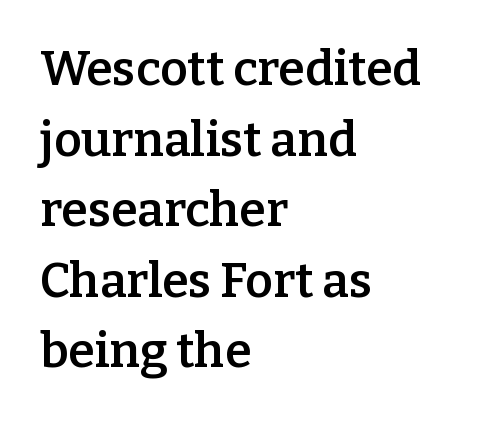
The image shows 48 px semibold serif type, upright; set left-aligned, normal line spacing (1.47x), normal letter spacing, not underlined; low stroke contrast and a medium x-height.
